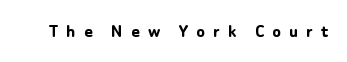
Does the weight exceed regular? Yes, all the way to bold. A roman cut, with each character standing at attention. This sample uses expanded letter spacing, leaving extra air between glyphs. Clear beneath every line of the passage.
